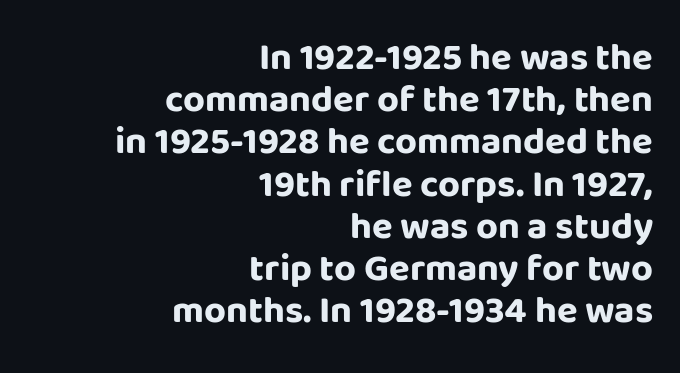
{"serif": "no", "italic": "no", "bold": "yes", "weight": "bold", "width": "normal", "stroke_contrast": "low", "x_height": "large", "monospaced": "no", "underline": "no", "align": "right", "line_spacing": "tight", "line_spacing_ratio": 1.11, "letter_spacing": "normal", "letter_spacing_em": 0.0, "glyph_px": 38}
